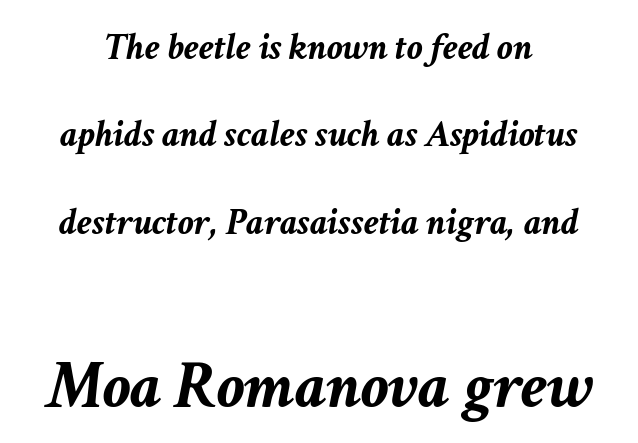
The glyphs look as if they've been sheared to an angle. Varying glyph widths throughout — classic text-font behaviour. The strip under each line holds only bare page. How heavy is the stroke? Heavy — this is a bold. Which of the two is more prominent by size? The second, at the bottom. Regarding leading, the lines here are spaced well apart.
